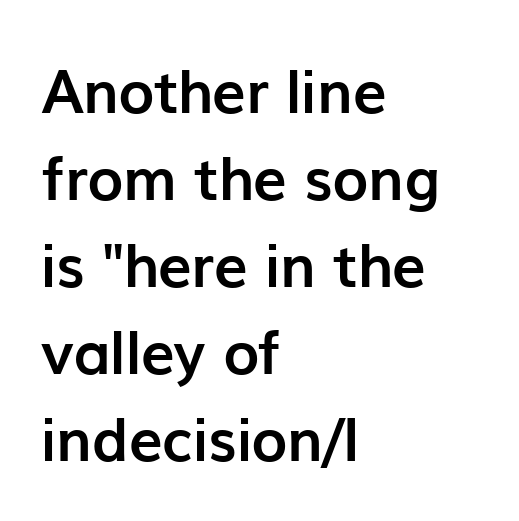
The image shows 60 px semibold sans-serif type, upright; set left-aligned, normal line spacing (1.45x), normal letter spacing, not underlined; low stroke contrast and a medium x-height.
